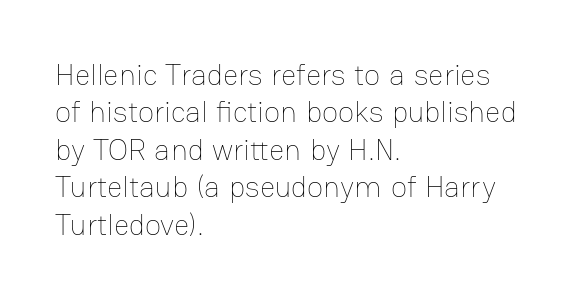
{"italic": "no", "bold": "no", "weight": "thin", "width": "normal", "stroke_contrast": "low", "x_height": "medium", "monospaced": "no", "underline": "no", "align": "left", "line_spacing": "normal", "line_spacing_ratio": 1.25, "letter_spacing": "normal", "letter_spacing_em": 0.0, "glyph_px": 30}
